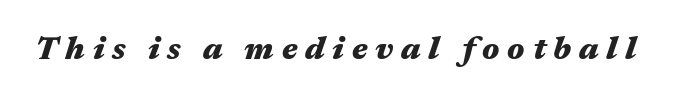
Q: Is the text bold? A: Yes.
Q: Is the text italic (slanted)? A: Yes, it leans right by about 17 degrees.
Q: Is the text underlined? A: No.
Q: Is the spacing between letters normal or unusually wide? A: Unusually wide.
Q: Width (condensed, normal, or wide)? A: Wide.
Q: Stroke contrast? A: Medium.
Q: x-height? A: Medium.
Q: Monospaced? A: No.
